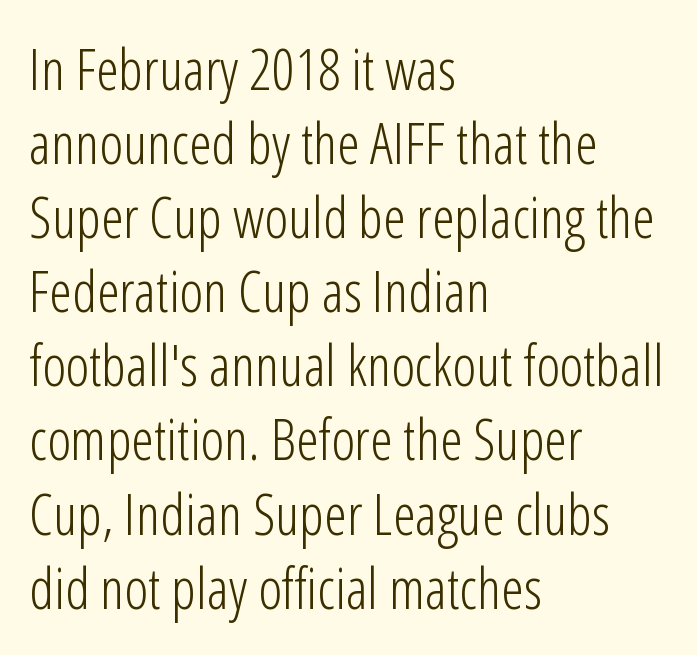
The zone under the glyphs is completely vacant. Do the letters lean? They stand straight. How would I describe the line gaps? Plain and ordinary. Unlike a traditional serif, this face leaves its strokes unadorned. Teacher's note: observe the even left margin — that is flush-left alignment.
